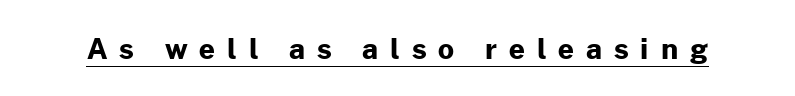
Q: Is the text bold? A: Yes.
Q: Is the text italic (slanted)? A: No, it is upright.
Q: Is the typeface a serif or a sans-serif typeface? A: Sans-serif.
Q: Is the text underlined? A: Yes.
Q: Is the spacing between letters normal or unusually wide? A: Unusually wide.
Q: Width (condensed, normal, or wide)? A: Normal.
Q: Stroke contrast? A: Low.
Q: x-height? A: Medium.
Q: Monospaced? A: No.
